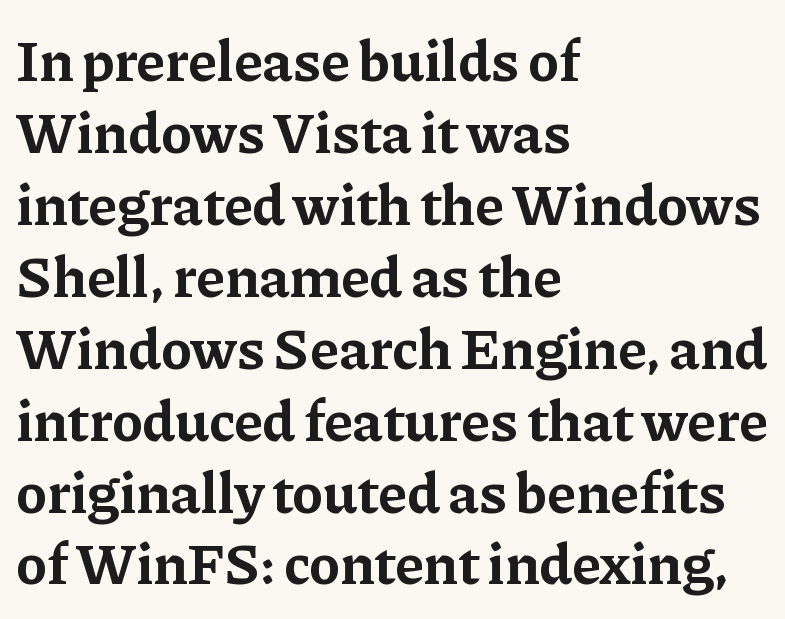
The image shows 58 px bold serif type, upright; set left-aligned, line spacing 1.24x, normal letter spacing, not underlined; low stroke contrast and a medium x-height.
